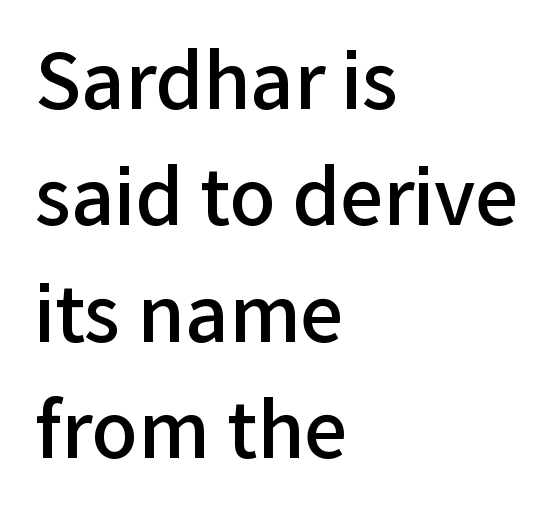
Q: Is the text bold? A: Semi-bold.
Q: Is the text italic (slanted)? A: No, it is upright.
Q: Is the typeface a serif or a sans-serif typeface? A: Sans-serif.
Q: Is the text underlined? A: No.
Q: How is the paragraph aligned? A: Left-aligned.
Q: Is the spacing between letters normal or unusually wide? A: Normal.
Q: Is the spacing between lines tight, normal or loose? A: Normal.
Q: Width (condensed, normal, or wide)? A: Normal.
Q: Stroke contrast? A: Low.
Q: x-height? A: Medium.
Q: Monospaced? A: No.
